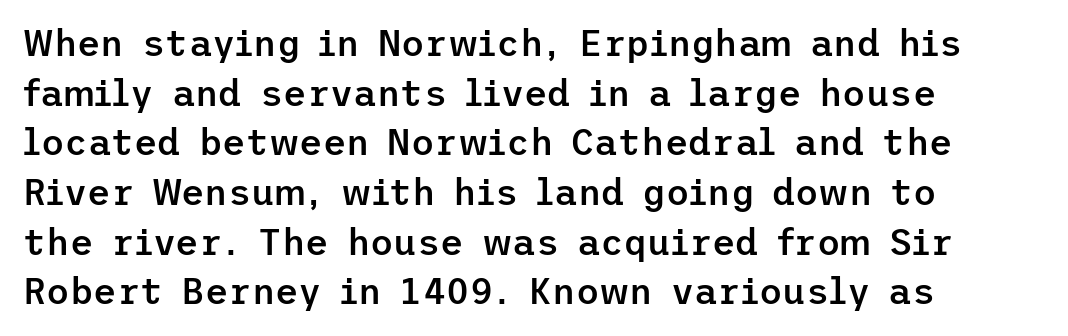
{"serif": "no", "italic": "no", "bold": "semi", "weight": "semibold", "width": "normal", "stroke_contrast": "low", "x_height": "medium", "underline": "no", "align": "left", "line_spacing": "normal", "line_spacing_ratio": 1.38, "letter_spacing": "normal", "letter_spacing_em": 0.0, "glyph_px": 36}
